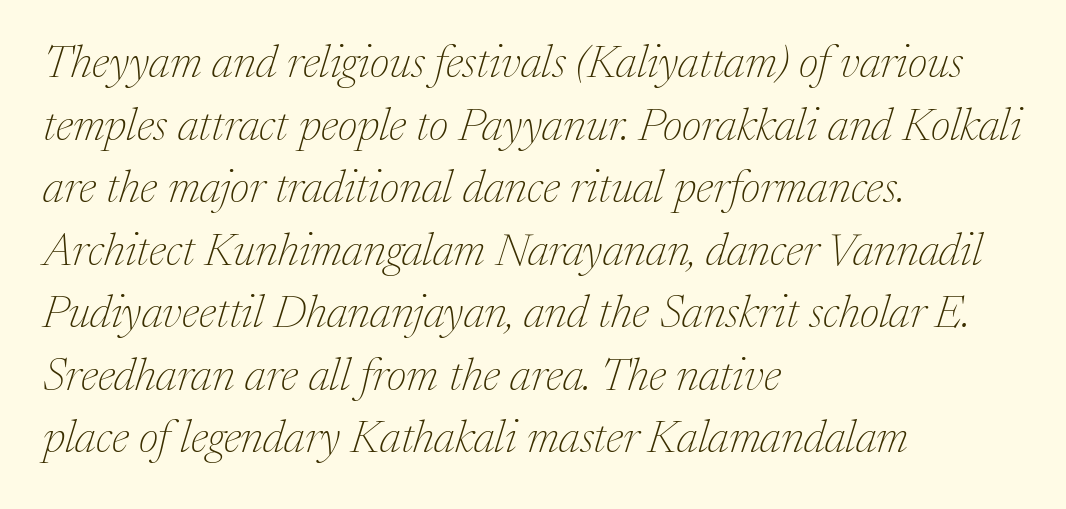
The image shows 46 px thin serif type, italic (leaning right); set left-aligned, normal line spacing (1.36x), normal letter spacing, not underlined; medium stroke contrast and a medium x-height.
